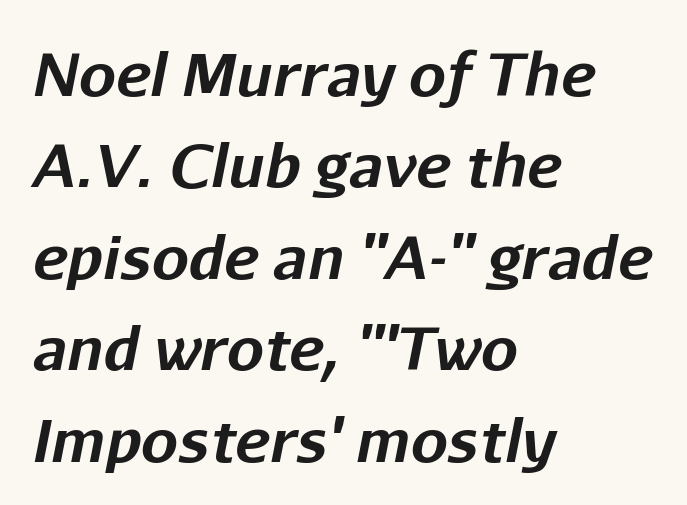
{"italic": "yes", "lean": "right", "slant_degrees": 11, "bold": "yes", "weight": "bold", "width": "normal", "stroke_contrast": "low", "x_height": "medium", "monospaced": "no", "underline": "no", "align": "left", "line_spacing": "normal", "line_spacing_ratio": 1.55, "letter_spacing": "normal", "letter_spacing_em": 0.0, "glyph_px": 59}
